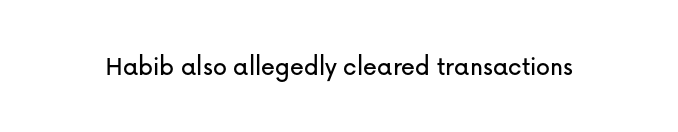
{"serif": "no", "italic": "no", "width": "normal", "stroke_contrast": "low", "x_height": "medium", "monospaced": "no", "underline": "no", "letter_spacing": "normal", "letter_spacing_em": 0.0, "glyph_px": 28}
